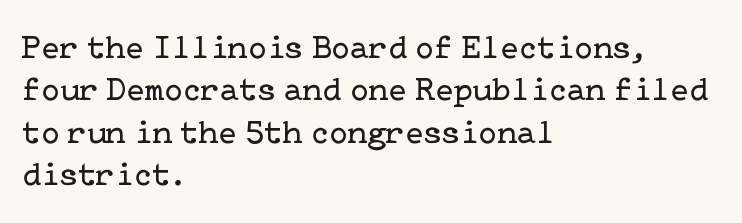
Rule under the text: the space is simply empty. In terms of posture, this sample is upright. Letters have the restrained weight of plain body copy at most. Horizontally, the lines are justified to the leading edge only. Summary of vertical rhythm: regular, with standard interline spacing.
